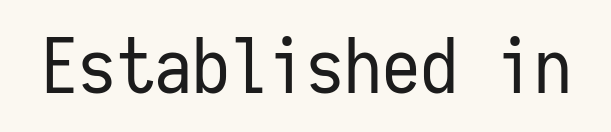
Q: Is the text bold? A: No.
Q: Is the text italic (slanted)? A: No, it is upright.
Q: Is the typeface a serif or a sans-serif typeface? A: Sans-serif.
Q: Is the text underlined? A: No.
Q: Is the spacing between letters normal or unusually wide? A: Normal.
Q: Width (condensed, normal, or wide)? A: Condensed.
Q: Stroke contrast? A: Low.
Q: x-height? A: Medium.
Q: Monospaced? A: Yes.
